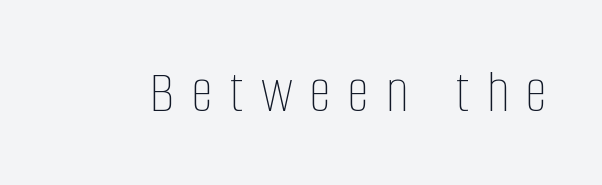
{"italic": "no", "bold": "no", "weight": "thin", "width": "condensed", "stroke_contrast": "low", "x_height": "large", "monospaced": "no", "underline": "no", "letter_spacing": "wide", "letter_spacing_em": 0.28, "glyph_px": 62}
